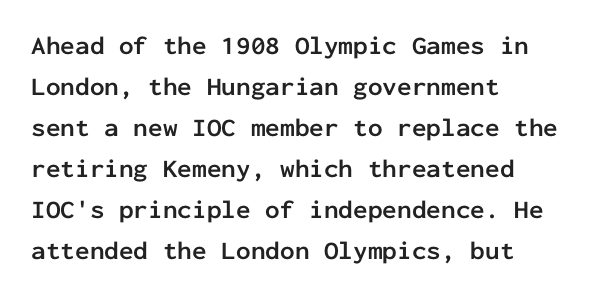
{"italic": "no", "bold": "yes", "underline": "no", "align": "left", "line_spacing": "normal", "line_spacing_ratio": 1.58, "letter_spacing": "normal", "letter_spacing_em": 0.0, "glyph_px": 26}
